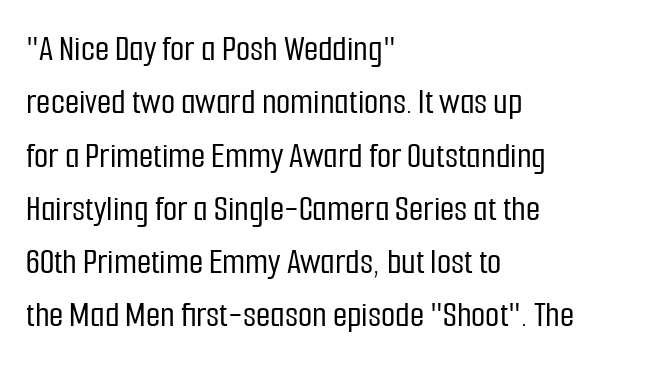
{"serif": "no", "italic": "no", "width": "condensed", "stroke_contrast": "low", "x_height": "medium", "monospaced": "no", "underline": "no", "align": "left", "line_spacing": "normal", "line_spacing_ratio": 1.44, "letter_spacing": "normal", "letter_spacing_em": 0.0, "glyph_px": 37}
